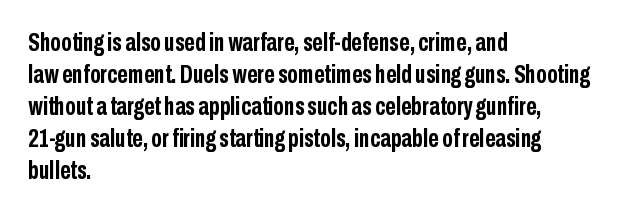
Alignment: flush left. A clean baseline with only descenders dipping below it. Vertical strokes here are truly vertical. Every letter is thick-stroked: bold, no question. A typesetter would call this zero additional tracking.
